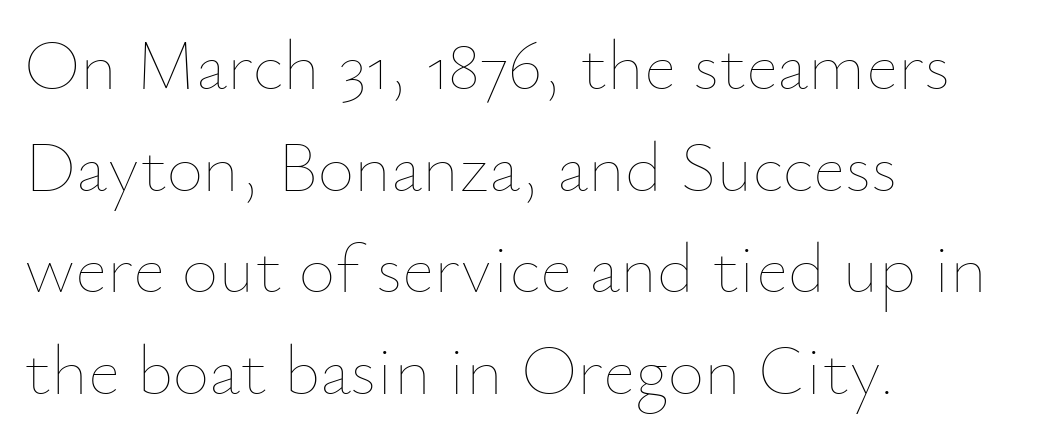
Q: Is the text bold? A: No.
Q: Is the text italic (slanted)? A: No, it is upright.
Q: Is the text underlined? A: No.
Q: How is the paragraph aligned? A: Left-aligned.
Q: Is the spacing between letters normal or unusually wide? A: Normal.
Q: Is the spacing between lines tight, normal or loose? A: Normal.
Q: Width (condensed, normal, or wide)? A: Normal.
Q: Stroke contrast? A: Low.
Q: x-height? A: Small.
Q: Monospaced? A: No.
